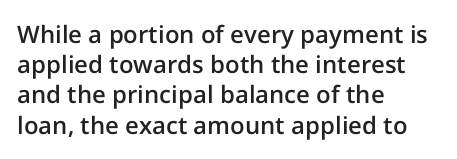
{"italic": "no", "bold": "semi", "underline": "no", "align": "left", "line_spacing": "normal", "line_spacing_ratio": 1.26, "letter_spacing": "normal", "letter_spacing_em": 0.0, "glyph_px": 24}
